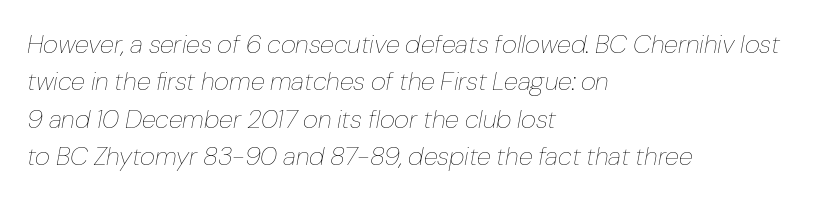
Q: Is the text bold? A: No.
Q: Is the text italic (slanted)? A: Yes, it leans right by about 10 degrees.
Q: Is the text underlined? A: No.
Q: How is the paragraph aligned? A: Left-aligned.
Q: Is the spacing between letters normal or unusually wide? A: Normal.
Q: Is the spacing between lines tight, normal or loose? A: Normal.
